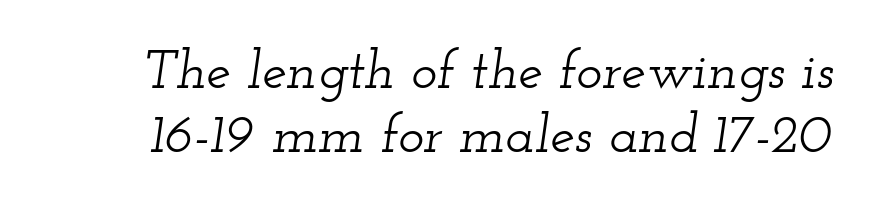
Q: Is the text italic (slanted)? A: Yes, it leans right by about 12 degrees.
Q: Is the typeface a serif or a sans-serif typeface? A: Serif.
Q: Is the text underlined? A: No.
Q: Is the spacing between letters normal or unusually wide? A: Normal.
Q: Width (condensed, normal, or wide)? A: Wide.
Q: Stroke contrast? A: Low.
Q: x-height? A: Small.
Q: Monospaced? A: No.
